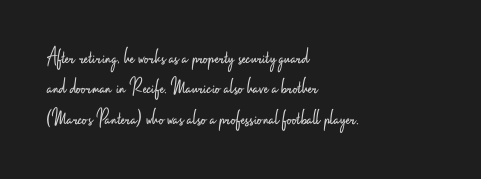
The image shows 23 px text type; set left-aligned, normal line spacing (1.32x), normal letter spacing, not underlined.
